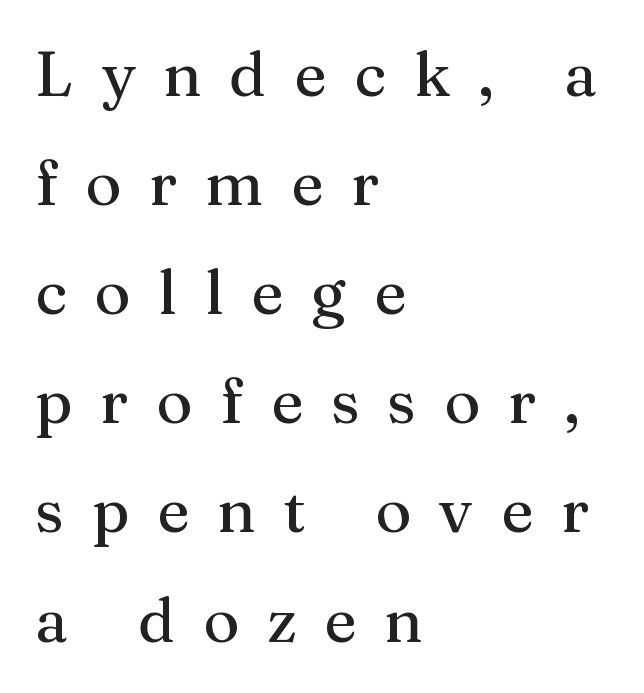
Q: Is the text italic (slanted)? A: No, it is upright.
Q: Is the typeface a serif or a sans-serif typeface? A: Serif.
Q: Is the text underlined? A: No.
Q: How is the paragraph aligned? A: Left-aligned.
Q: Is the spacing between letters normal or unusually wide? A: Unusually wide.
Q: Width (condensed, normal, or wide)? A: Normal.
Q: Stroke contrast? A: Medium.
Q: x-height? A: Medium.
Q: Monospaced? A: No.
